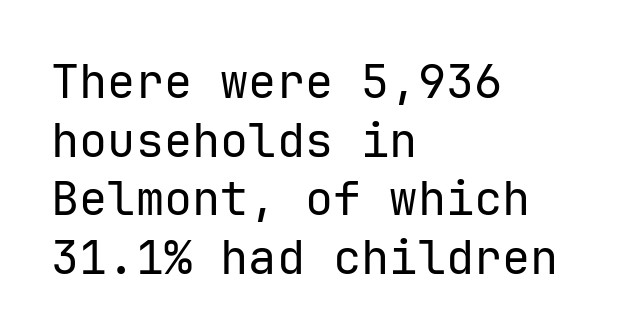
Clear beneath every line of the passage. Spacing verdict: monospaced, one width for all characters. You can tell it's not italic because the verticals are truly vertical. Left-aligned paragraph, ragged on the right.
